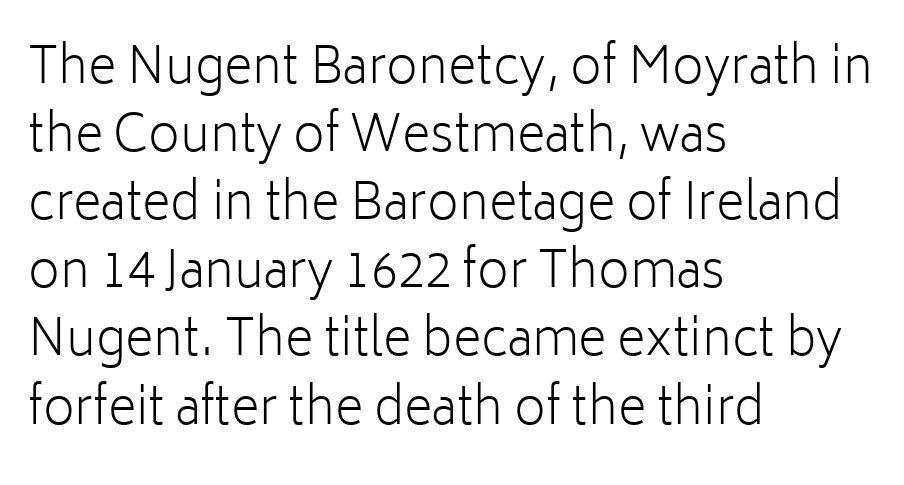
{"serif": "no", "italic": "no", "bold": "no", "weight": "light", "width": "normal", "stroke_contrast": "low", "x_height": "medium", "monospaced": "no", "underline": "no", "align": "left", "line_spacing": "normal", "line_spacing_ratio": 1.39, "letter_spacing": "normal", "letter_spacing_em": 0.0, "glyph_px": 49}
